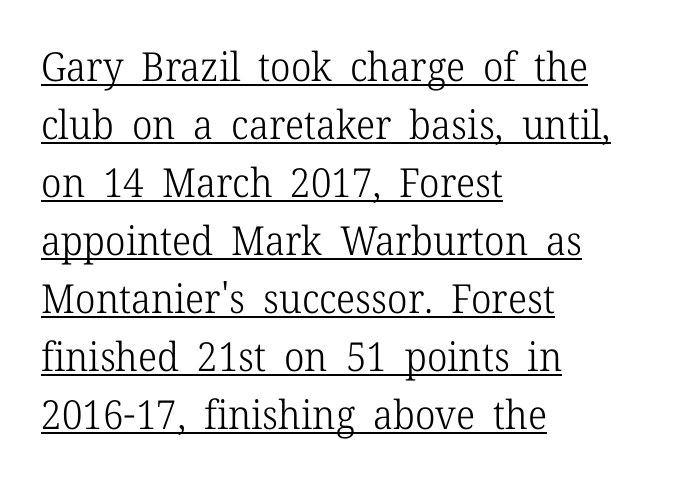
Q: Is the text bold? A: No.
Q: Is the text italic (slanted)? A: No, it is upright.
Q: Is the typeface a serif or a sans-serif typeface? A: Serif.
Q: Is the text underlined? A: Yes.
Q: How is the paragraph aligned? A: Left-aligned.
Q: Is the spacing between letters normal or unusually wide? A: Normal.
Q: Is the spacing between lines tight, normal or loose? A: Normal.
Q: Width (condensed, normal, or wide)? A: Normal.
Q: Stroke contrast? A: Low.
Q: x-height? A: Medium.
Q: Monospaced? A: No.
